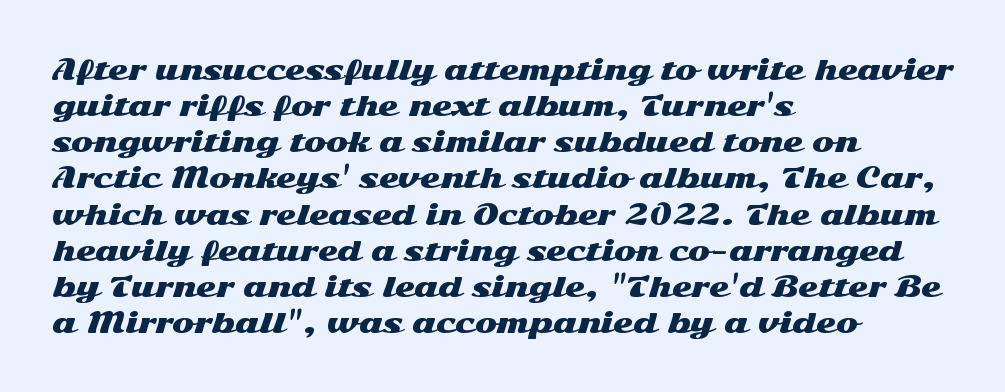
Q: Is the text italic (slanted)? A: Yes.
Q: Is the text underlined? A: No.
Q: How is the paragraph aligned? A: Left-aligned.
Q: Is the spacing between letters normal or unusually wide? A: Normal.
Q: Is the spacing between lines tight, normal or loose? A: Normal.
